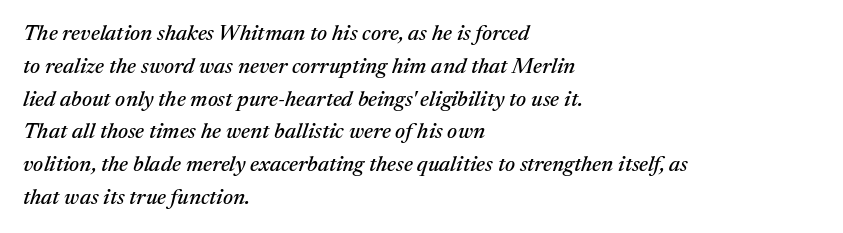
{"italic": "yes", "lean": "right", "slant_degrees": 17, "underline": "no", "align": "left", "line_spacing": "normal", "line_spacing_ratio": 1.49, "letter_spacing": "normal", "letter_spacing_em": 0.0, "glyph_px": 22}
